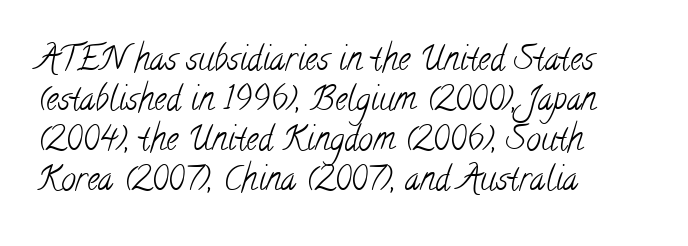
A quiet, ordinary-to-light weight characterises the typeface. Spacing between characters is what you'd get straight out of the box. Varying glyph widths throughout — classic text-font behaviour. The passage is arranged the way most books set body copy — flush left. This sample uses a serif face.
